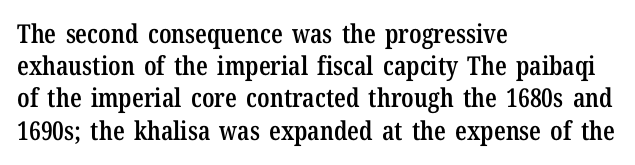
{"italic": "no", "bold": "semi", "underline": "no", "align": "left", "line_spacing_ratio": 1.24, "letter_spacing": "normal", "letter_spacing_em": 0.0, "glyph_px": 26}
